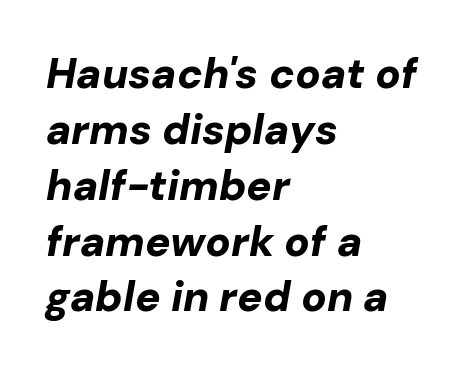
Q: Is the text bold? A: Yes.
Q: Is the text italic (slanted)? A: Yes, it leans right by about 10 degrees.
Q: Is the text underlined? A: No.
Q: How is the paragraph aligned? A: Left-aligned.
Q: Is the spacing between letters normal or unusually wide? A: Normal.
Q: Is the spacing between lines tight, normal or loose? A: Normal.
Q: Width (condensed, normal, or wide)? A: Normal.
Q: Stroke contrast? A: Low.
Q: x-height? A: Medium.
Q: Monospaced? A: No.
